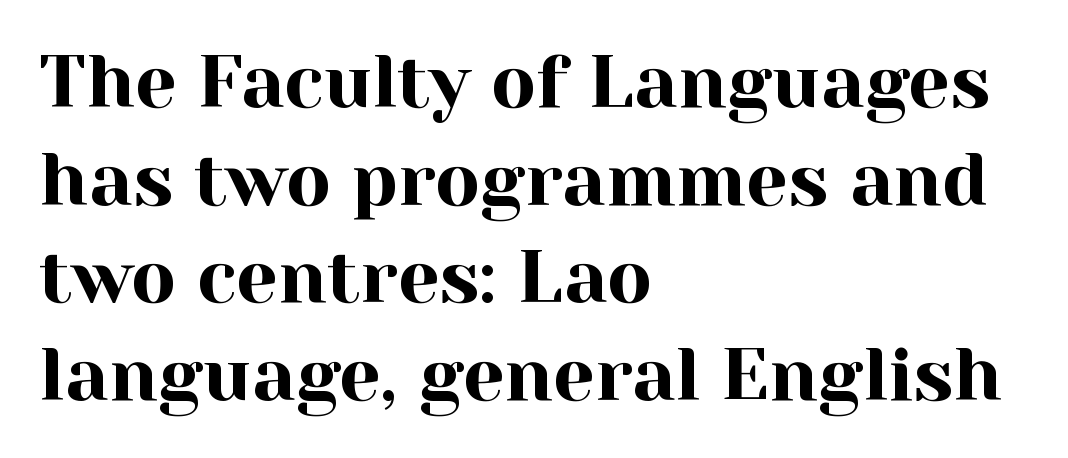
The image shows 74 px serif type, upright; set left-aligned, normal line spacing (1.32x), normal letter spacing, not underlined; a medium x-height.
